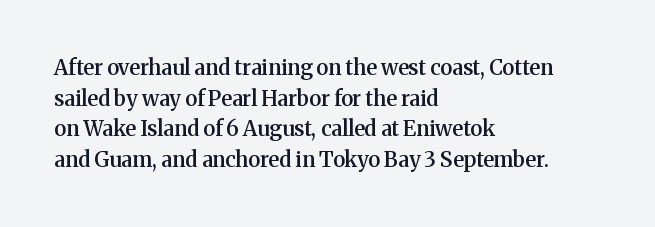
{"italic": "no", "bold": "semi", "underline": "no", "align": "left", "line_spacing": "normal", "line_spacing_ratio": 1.46, "letter_spacing": "normal", "letter_spacing_em": 0.0, "glyph_px": 21}
